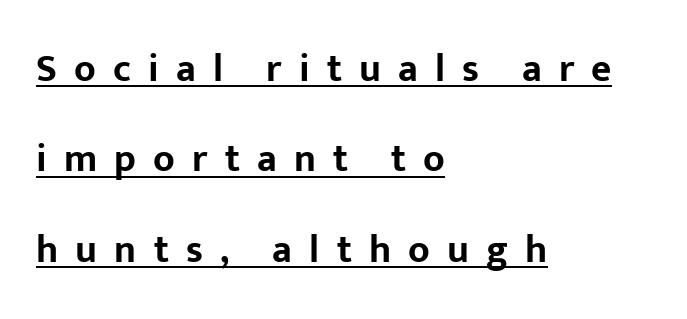
{"serif": "no", "italic": "no", "bold": "yes", "weight": "bold", "width": "normal", "stroke_contrast": "low", "x_height": "medium", "monospaced": "no", "underline": "yes", "align": "left", "line_spacing": "loose", "line_spacing_ratio": 2.32, "letter_spacing": "wide", "letter_spacing_em": 0.44, "glyph_px": 39}
